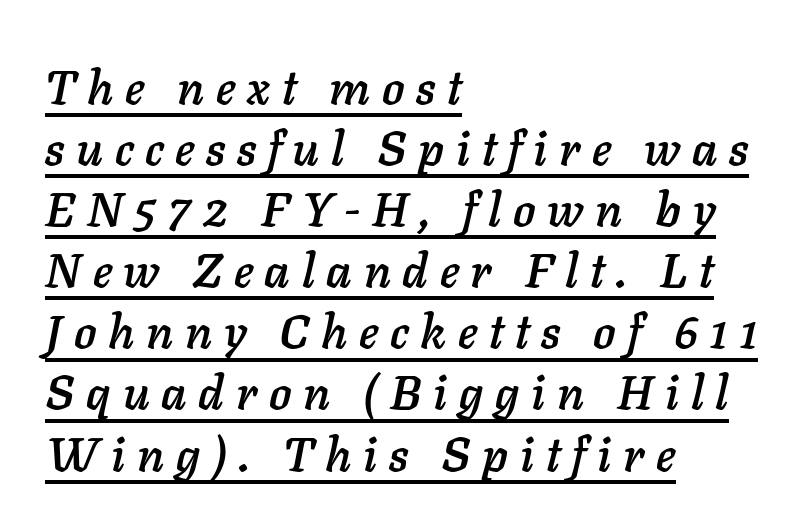
Is there an underline? Yes — a line sits under the letters. Vertical spacing — default. Proportional: the letters do not fall into vertical columns. The specimen reads as italic at a glance.
